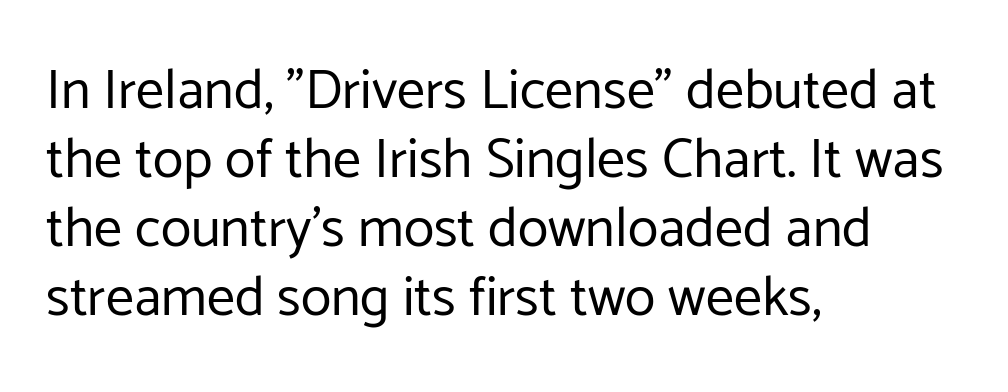
{"serif": "no", "italic": "no", "bold": "no", "weight": "regular", "width": "normal", "stroke_contrast": "low", "x_height": "medium", "monospaced": "no", "underline": "no", "align": "left", "line_spacing_ratio": 1.23, "letter_spacing": "normal", "letter_spacing_em": 0.0, "glyph_px": 56}
